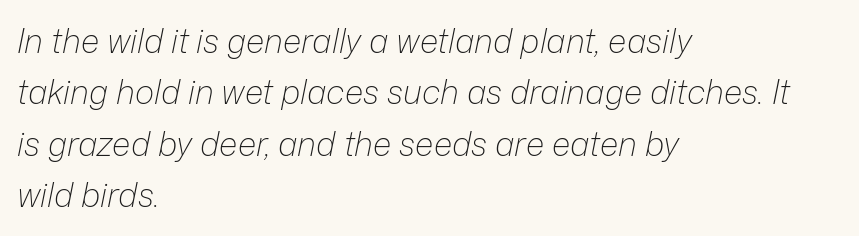
A classic flush-left, rag-right setting is used for this passage. Looks like regular typesetting: each glyph gets only the width it needs. The lines sit at an ordinary, default distance from one another. The words here are not underlined.
